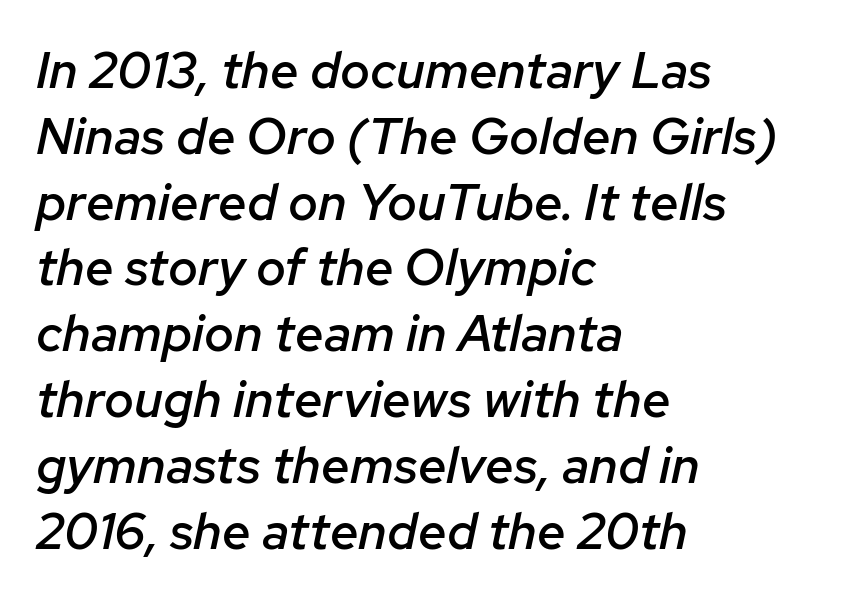
Line spacing here is normal. Characters are canted at an angle relative to the baseline's perpendicular. These lines carry some extra weight — a demibold, not a full bold. Varying glyph widths throughout — classic text-font behaviour. The typesetter chose a ragged-right arrangement here. The type is set solid horizontally, with unmodified tracking.
